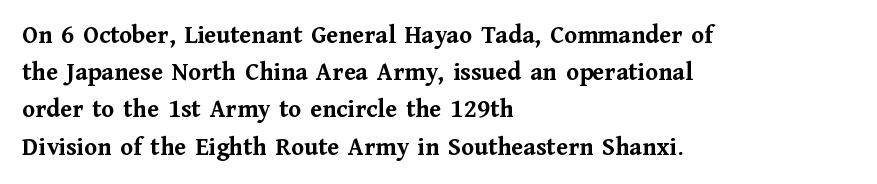
Notice how descenders clear the ascenders below comfortably — that's standard leading. Compared with an ordinary text face, these strokes are far heavier — a full bold. Compared with typical body copy, the letter spacing here is the same. Italic: no, the glyphs are upright roman. The rag falls on the right side of this text block. Descenders hang freely into open space.
